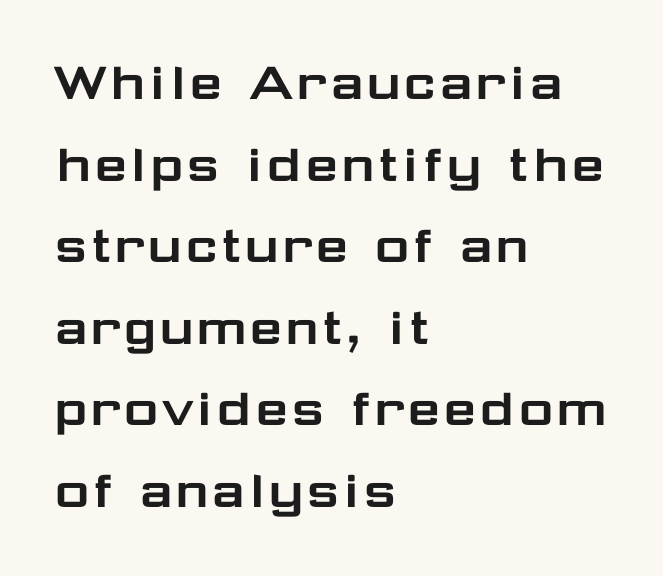
{"serif": "no", "italic": "no", "width": "wide", "stroke_contrast": "low", "x_height": "medium", "monospaced": "no", "underline": "no", "align": "left", "line_spacing": "normal", "line_spacing_ratio": 1.36, "letter_spacing": "normal", "letter_spacing_em": 0.0, "glyph_px": 60}
